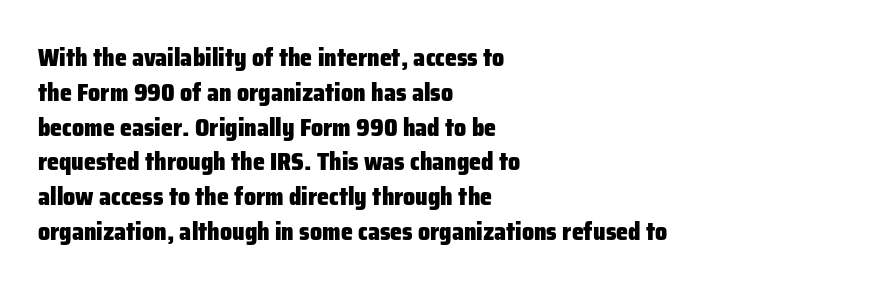
{"italic": "no", "bold": "yes", "underline": "no", "align": "left", "line_spacing": "normal", "line_spacing_ratio": 1.45, "letter_spacing": "normal", "letter_spacing_em": 0.0, "glyph_px": 24}
